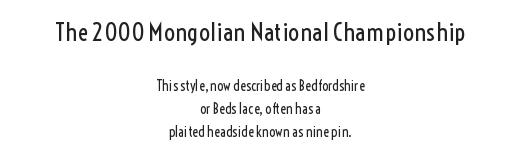
Q: Is the text bold? A: No.
Q: Is the text italic (slanted)? A: No, it is upright.
Q: Is the text underlined? A: No.
Q: How is the paragraph aligned? A: Centered.
Q: Is the spacing between letters normal or unusually wide? A: Normal.
Q: Is the spacing between lines tight, normal or loose? A: Normal.
Q: Which block of text is set in a larger size, the first (top) or the second (bottom)? A: The first (top) one.
